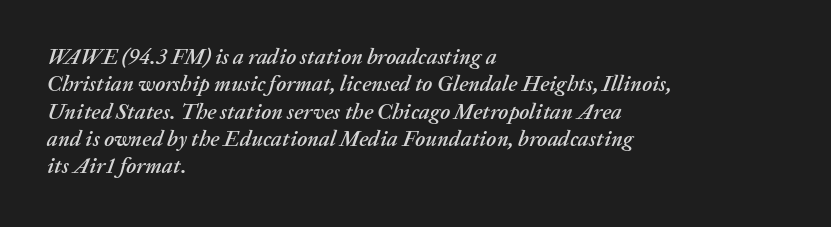
Q: Is the text italic (slanted)? A: Yes, it leans right by about 20 degrees.
Q: Is the text underlined? A: No.
Q: How is the paragraph aligned? A: Left-aligned.
Q: Is the spacing between letters normal or unusually wide? A: Normal.
